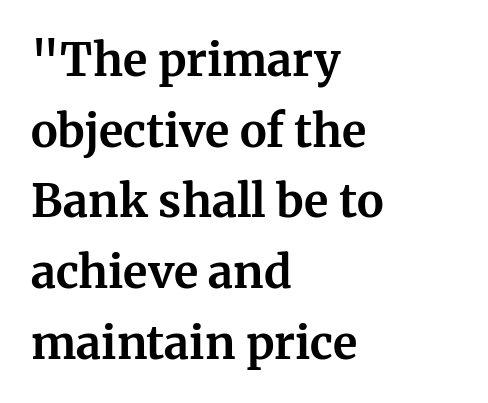
{"serif": "yes", "italic": "no", "bold": "yes", "weight": "bold", "width": "normal", "stroke_contrast": "medium", "x_height": "medium", "monospaced": "no", "underline": "no", "align": "left", "line_spacing": "normal", "line_spacing_ratio": 1.57, "letter_spacing": "normal", "letter_spacing_em": 0.0, "glyph_px": 45}
